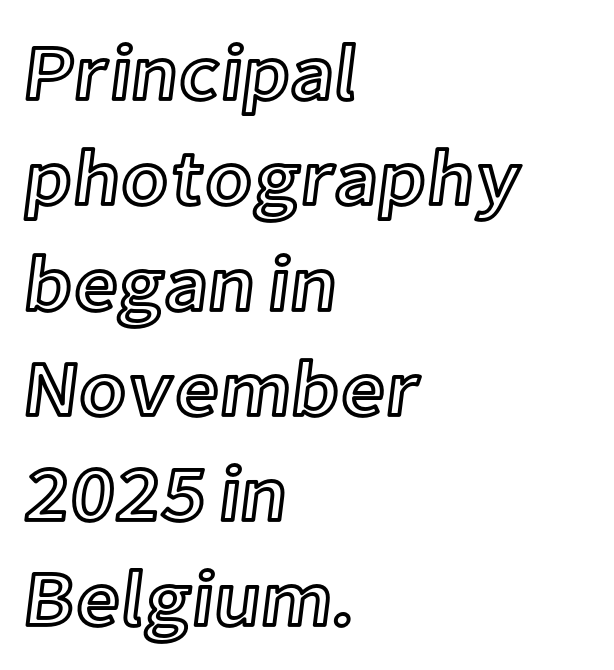
{"width": "normal", "x_height": "medium", "monospaced": "no", "underline": "no", "align": "left", "line_spacing": "normal", "line_spacing_ratio": 1.35, "letter_spacing": "normal", "letter_spacing_em": 0.0, "glyph_px": 78}
